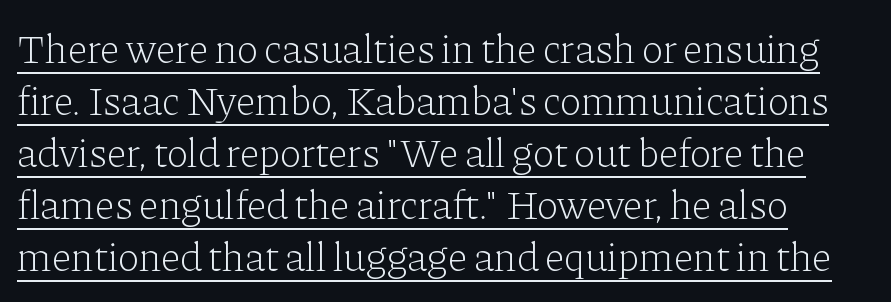
The image shows 41 px light serif type, upright; set left-aligned, normal line spacing (1.27x), normal letter spacing, underlined; low stroke contrast and a medium x-height.
